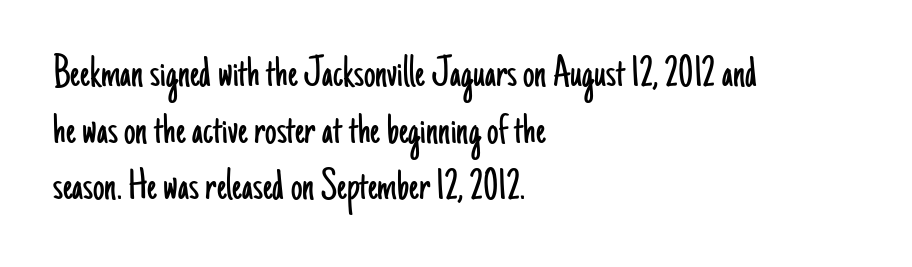
Q: Is the text bold? A: No.
Q: Is the text italic (slanted)? A: No, it is upright.
Q: Is the typeface a serif or a sans-serif typeface? A: Sans-serif.
Q: Is the text underlined? A: No.
Q: How is the paragraph aligned? A: Left-aligned.
Q: Is the spacing between letters normal or unusually wide? A: Normal.
Q: Width (condensed, normal, or wide)? A: Condensed.
Q: Stroke contrast? A: Low.
Q: x-height? A: Small.
Q: Monospaced? A: No.
